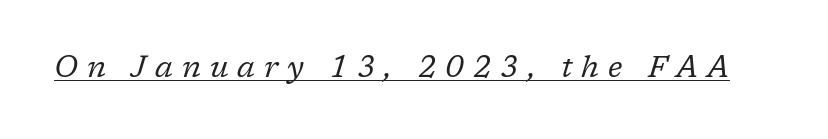
The image shows 30 px regular-weight serif type, italic (leaning right); set unusually wide letter spacing (+0.3 em), underlined; low stroke contrast and a medium x-height.
